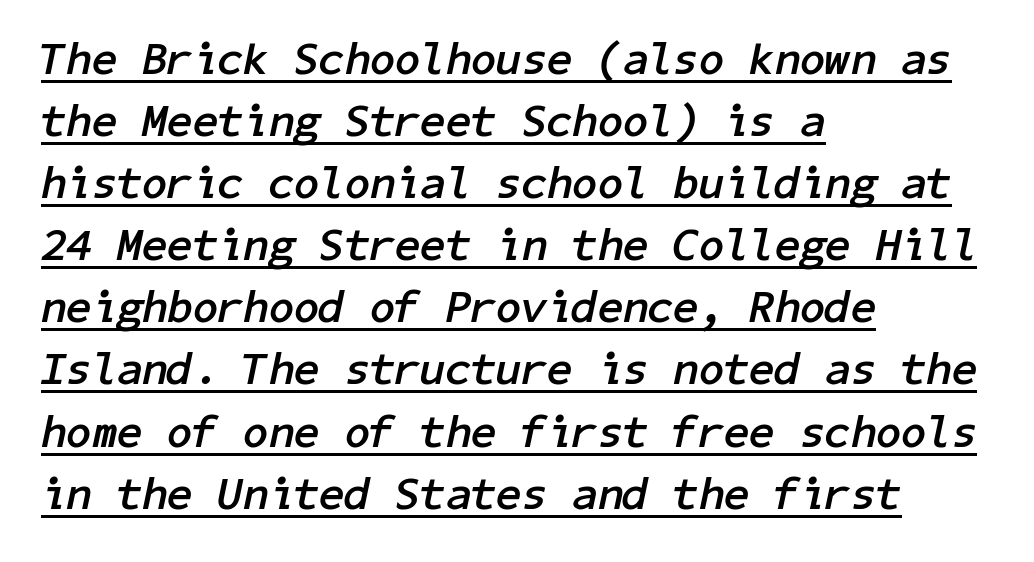
Descenders here cross a horizontal rule under the line. The typesetter chose a ragged-right arrangement here. Slanted lettering throughout. As a designer I'd log this as weight 700, bold. The lines sit at an ordinary, default distance from one another. You could call the tracking neutral — neither tight nor loose.
